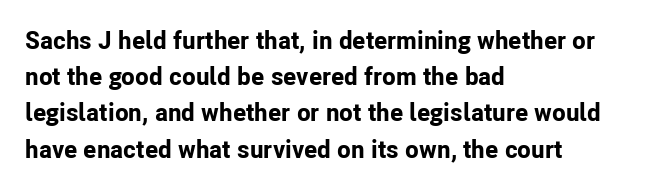
{"italic": "no", "bold": "yes", "underline": "no", "align": "left", "line_spacing": "normal", "line_spacing_ratio": 1.45, "letter_spacing": "normal", "letter_spacing_em": 0.0, "glyph_px": 25}
